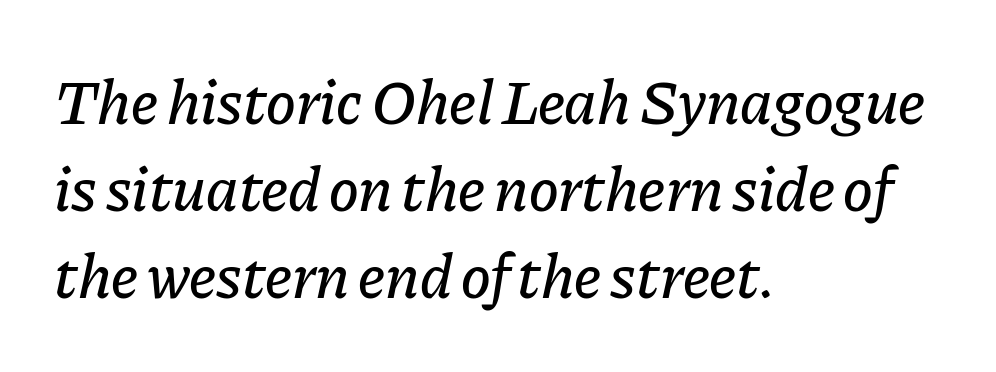
Italic: yes, the glyphs are oblique. Nobody drew a line under any word here. Does extra space separate the letters? No, they use regular spacing. This block has exactly the height ordinary leading produces.
